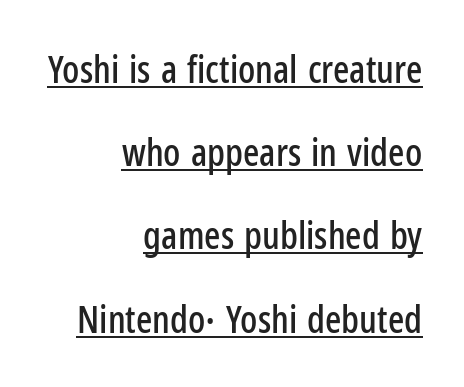
Here the glyphs are tracked normally, forming tight word shapes. Looks like someone drew a line under every word here. To sum up the face: it is a sans, with no serifs. A roman cut, with each character standing at attention. Do the characters align in a grid? No, the font is proportional.
